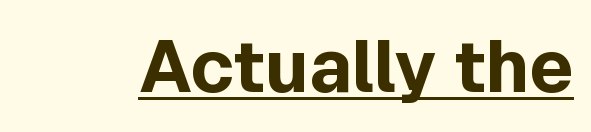
Q: Is the text bold? A: Yes.
Q: Is the text italic (slanted)? A: No, it is upright.
Q: Is the typeface a serif or a sans-serif typeface? A: Sans-serif.
Q: Is the text underlined? A: Yes.
Q: Is the spacing between letters normal or unusually wide? A: Normal.
Q: Width (condensed, normal, or wide)? A: Normal.
Q: x-height? A: Medium.
Q: Monospaced? A: No.
